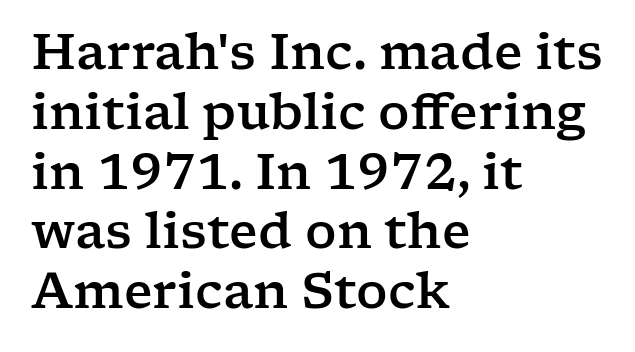
Q: Is the text italic (slanted)? A: No, it is upright.
Q: Is the typeface a serif or a sans-serif typeface? A: Serif.
Q: Is the text underlined? A: No.
Q: How is the paragraph aligned? A: Left-aligned.
Q: Is the spacing between letters normal or unusually wide? A: Normal.
Q: Width (condensed, normal, or wide)? A: Wide.
Q: Stroke contrast? A: Low.
Q: x-height? A: Medium.
Q: Monospaced? A: No.
